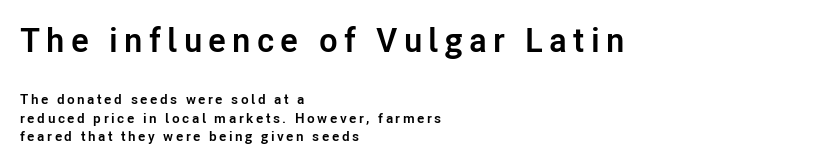
The image shows 34 px semibold sans-serif type, upright; set left-aligned, normal line spacing (1.3x), not underlined; the first (top) block is 2.43x larger; low stroke contrast and a medium x-height.
